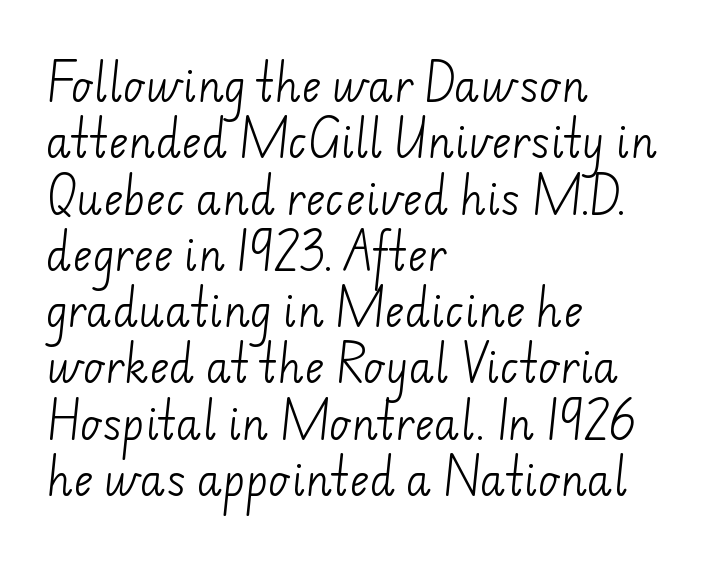
Q: Is the text bold? A: No.
Q: Is the typeface a serif or a sans-serif typeface? A: Sans-serif.
Q: Is the text underlined? A: No.
Q: How is the paragraph aligned? A: Left-aligned.
Q: Is the spacing between letters normal or unusually wide? A: Normal.
Q: Is the spacing between lines tight, normal or loose? A: Normal.
Q: Width (condensed, normal, or wide)? A: Normal.
Q: Stroke contrast? A: Low.
Q: x-height? A: Small.
Q: Monospaced? A: No.
